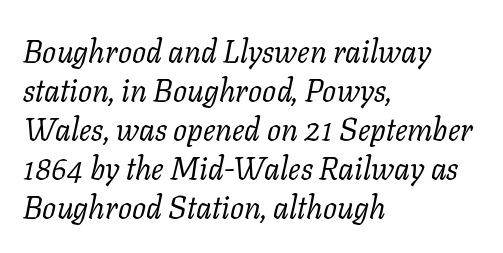
The lines in this sample share a left origin and differ only in where they stop. Honestly, the row spacing looks completely unremarkable. In terms of posture, this sample is oblique. The type is set solid horizontally, with unmodified tracking. Is this a fixed-width face? No — the glyphs have proportional, varying widths.
